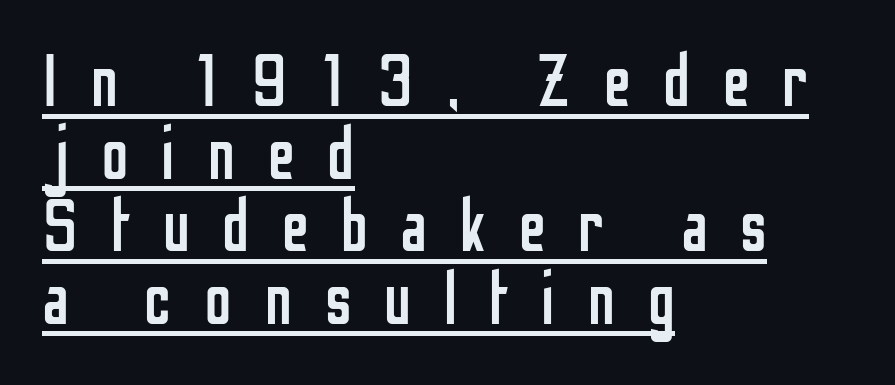
Q: Is the text bold? A: No.
Q: Is the text italic (slanted)? A: No, it is upright.
Q: Is the typeface a serif or a sans-serif typeface? A: Sans-serif.
Q: Is the text underlined? A: Yes.
Q: How is the paragraph aligned? A: Left-aligned.
Q: Is the spacing between letters normal or unusually wide? A: Unusually wide.
Q: Is the spacing between lines tight, normal or loose? A: Tight.
Q: Width (condensed, normal, or wide)? A: Condensed.
Q: Stroke contrast? A: Low.
Q: x-height? A: Medium.
Q: Monospaced? A: No.
